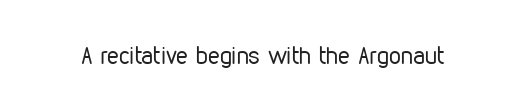
The image shows 24 px text type, upright; set normal letter spacing, not underlined.
